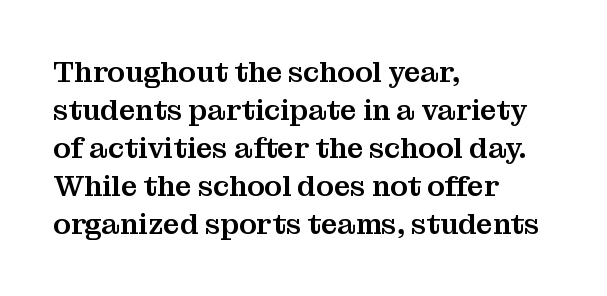
Q: Is the text italic (slanted)? A: No, it is upright.
Q: Is the typeface a serif or a sans-serif typeface? A: Serif.
Q: Is the text underlined? A: No.
Q: How is the paragraph aligned? A: Left-aligned.
Q: Is the spacing between letters normal or unusually wide? A: Normal.
Q: Is the spacing between lines tight, normal or loose? A: Normal.
Q: Width (condensed, normal, or wide)? A: Normal.
Q: Stroke contrast? A: Medium.
Q: x-height? A: Medium.
Q: Monospaced? A: No.
